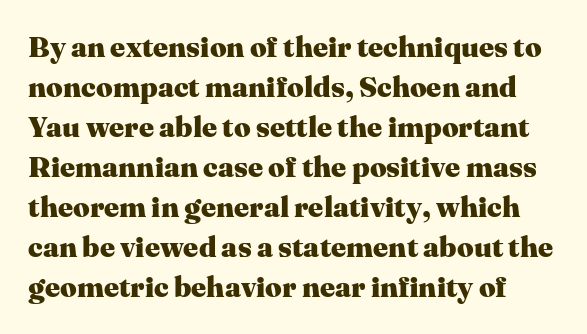
Q: Is the text bold? A: Yes.
Q: Is the text italic (slanted)? A: No, it is upright.
Q: Is the typeface a serif or a sans-serif typeface? A: Serif.
Q: Is the text underlined? A: No.
Q: Is the spacing between letters normal or unusually wide? A: Normal.
Q: Is the spacing between lines tight, normal or loose? A: Normal.
Q: Width (condensed, normal, or wide)? A: Normal.
Q: Stroke contrast? A: Medium.
Q: x-height? A: Medium.
Q: Monospaced? A: No.
